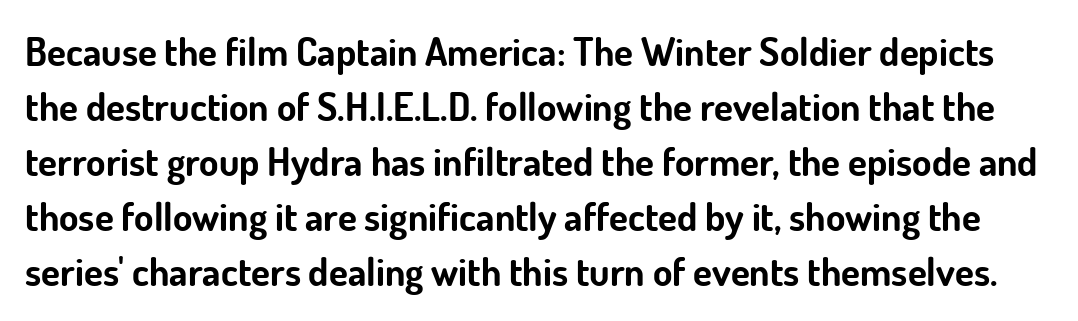
The image shows 39 px bold sans-serif type, upright; set normal line spacing (1.41x), normal letter spacing, not underlined; low stroke contrast and a small x-height.
